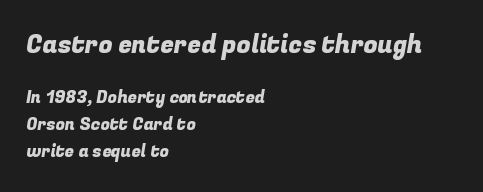
The image shows 25 px text type; set left-aligned, normal line spacing (1.58x), normal letter spacing, not underlined; the first (top) block is 1.47x larger.
